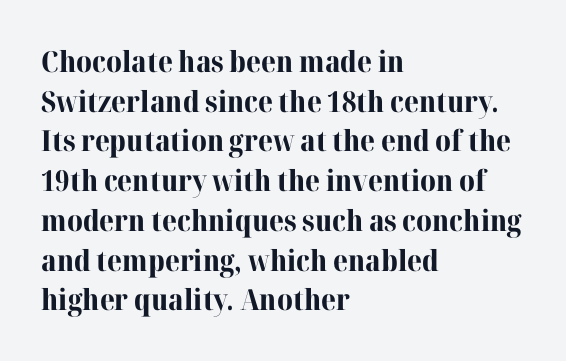
The image shows 29 px bold serif type, upright; set left-aligned, normal line spacing (1.37x), normal letter spacing, not underlined; high stroke contrast and a medium x-height.
